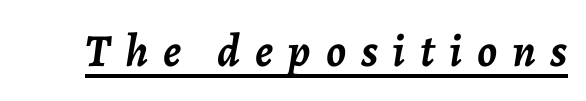
Q: Is the text bold? A: Yes.
Q: Is the text italic (slanted)? A: Yes, it leans right by about 7 degrees.
Q: Is the text underlined? A: Yes.
Q: Is the spacing between letters normal or unusually wide? A: Unusually wide.
Q: Width (condensed, normal, or wide)? A: Normal.
Q: Stroke contrast? A: Low.
Q: x-height? A: Medium.
Q: Monospaced? A: No.
